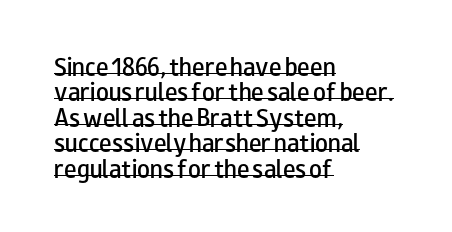
Q: Is the text bold? A: Semi-bold.
Q: Is the text italic (slanted)? A: No, it is upright.
Q: Is the text underlined? A: Yes.
Q: How is the paragraph aligned? A: Left-aligned.
Q: Is the spacing between letters normal or unusually wide? A: Normal.
